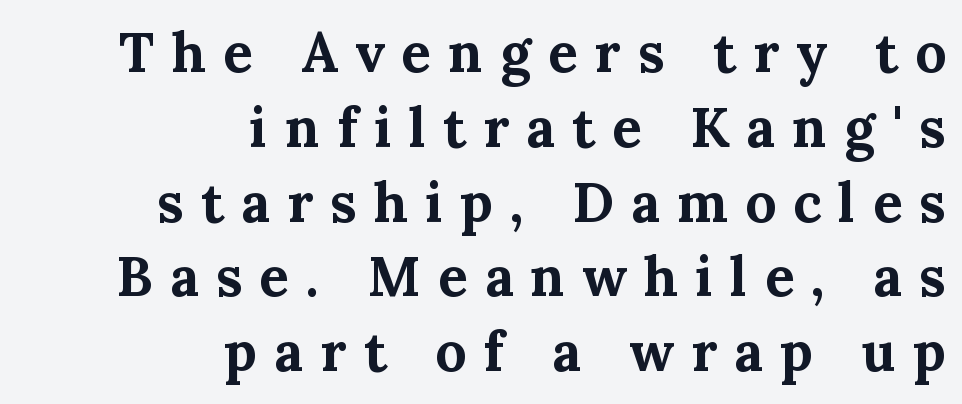
The image shows 55 px bold serif type, upright; set right-aligned, normal line spacing (1.36x), unusually wide letter spacing (+0.31 em), not underlined; medium stroke contrast and a medium x-height.
